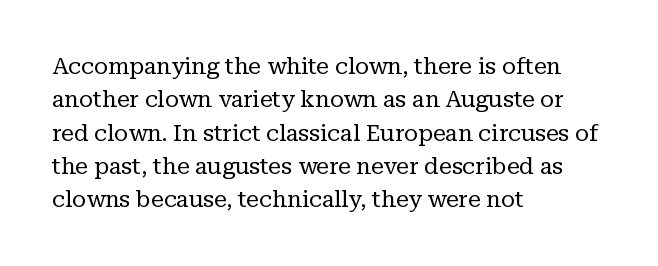
Q: Is the text bold? A: No.
Q: Is the text italic (slanted)? A: No, it is upright.
Q: Is the text underlined? A: No.
Q: How is the paragraph aligned? A: Left-aligned.
Q: Is the spacing between letters normal or unusually wide? A: Normal.
Q: Is the spacing between lines tight, normal or loose? A: Normal.
